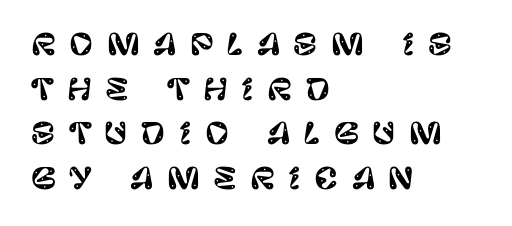
{"serif": "no", "width": "normal", "stroke_contrast": "low", "x_height": "large", "monospaced": "no", "underline": "no", "align": "left", "line_spacing": "normal", "line_spacing_ratio": 1.54, "letter_spacing": "wide", "letter_spacing_em": 0.46, "glyph_px": 29}
